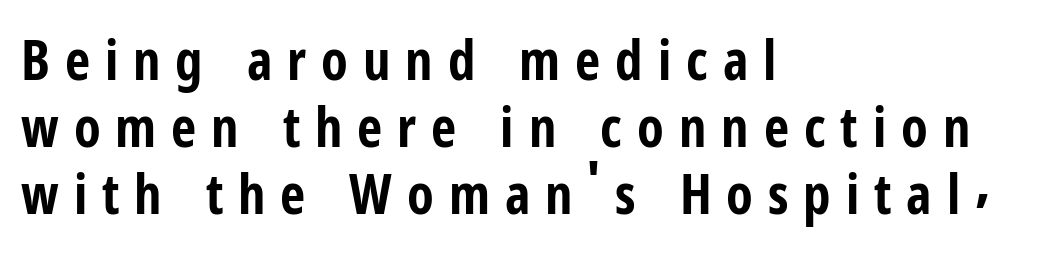
Q: Is the text bold? A: Yes.
Q: Is the text italic (slanted)? A: No, it is upright.
Q: Is the typeface a serif or a sans-serif typeface? A: Sans-serif.
Q: Is the text underlined? A: No.
Q: How is the paragraph aligned? A: Left-aligned.
Q: Is the spacing between letters normal or unusually wide? A: Unusually wide.
Q: Width (condensed, normal, or wide)? A: Condensed.
Q: Stroke contrast? A: Low.
Q: x-height? A: Medium.
Q: Monospaced? A: No.
